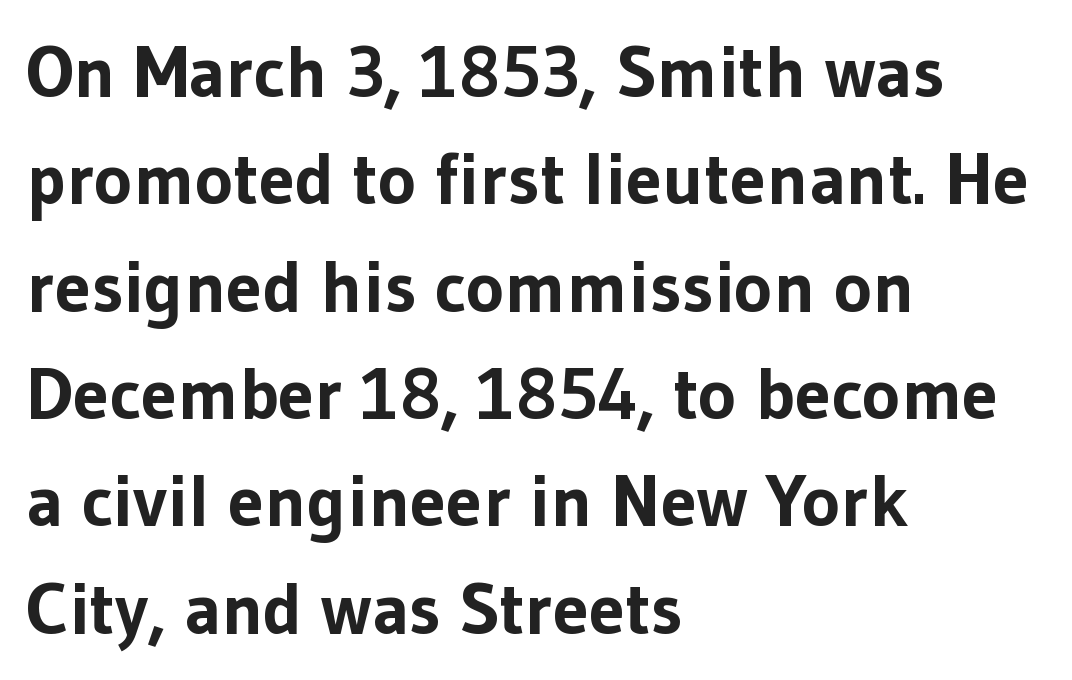
Q: Is the text bold? A: Yes.
Q: Is the text italic (slanted)? A: No, it is upright.
Q: Is the typeface a serif or a sans-serif typeface? A: Sans-serif.
Q: Is the text underlined? A: No.
Q: How is the paragraph aligned? A: Left-aligned.
Q: Is the spacing between letters normal or unusually wide? A: Normal.
Q: Is the spacing between lines tight, normal or loose? A: Normal.
Q: Width (condensed, normal, or wide)? A: Normal.
Q: Stroke contrast? A: Low.
Q: x-height? A: Medium.
Q: Monospaced? A: No.
